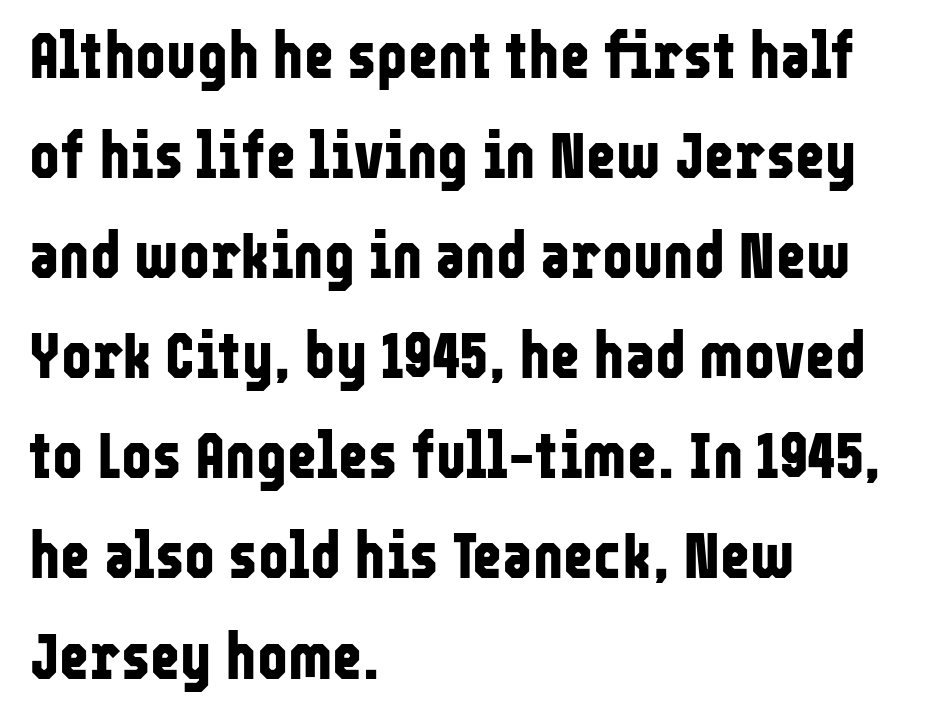
Q: Is the text bold? A: Yes.
Q: Is the text italic (slanted)? A: No, it is upright.
Q: Is the typeface a serif or a sans-serif typeface? A: Sans-serif.
Q: Is the text underlined? A: No.
Q: How is the paragraph aligned? A: Left-aligned.
Q: Is the spacing between letters normal or unusually wide? A: Normal.
Q: Is the spacing between lines tight, normal or loose? A: Normal.
Q: Width (condensed, normal, or wide)? A: Condensed.
Q: Stroke contrast? A: Low.
Q: x-height? A: Medium.
Q: Monospaced? A: No.
